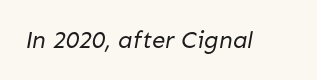
Rule under the text: the space is simply empty. What stands out about the letter spacing? Nothing — it is the standard amount. Think standard paragraph weight, or any step lighter than that.
